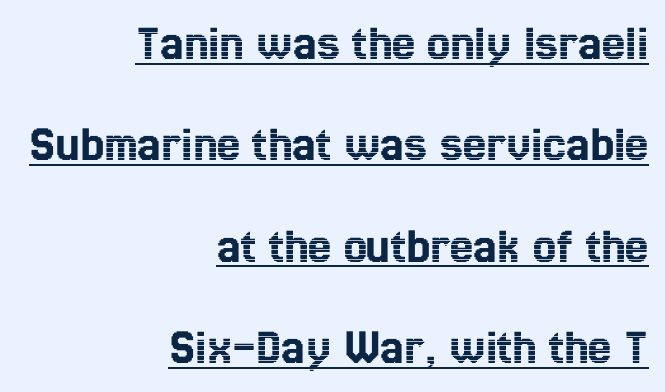
Looks like someone drew a line under every word here. Every row of glyphs terminates at an identical x-position on the right. These lines stand farther apart than default settings would place them. Ascenders rise straight up at ninety degrees. These lines keep a tight, regular rhythm from letter to letter. This sample has the flowing, uneven cadence of proportional lettering.
